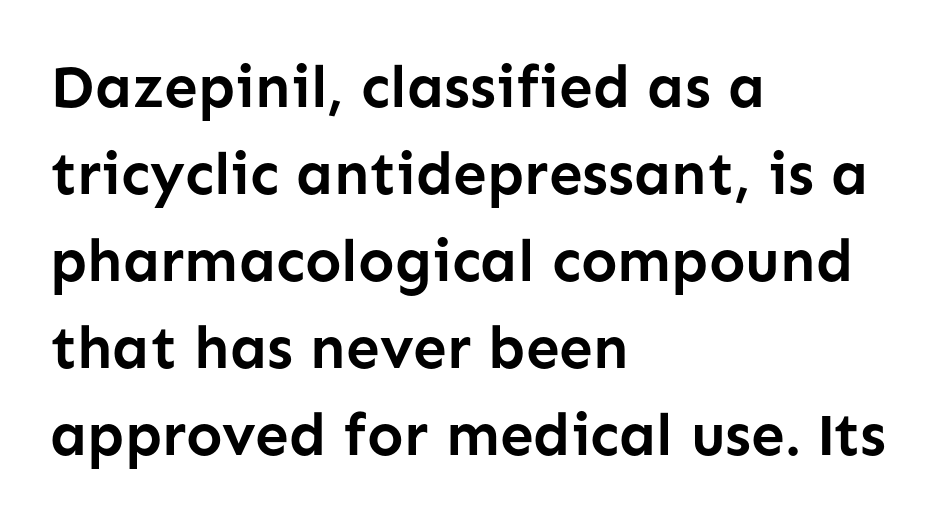
Q: Is the text bold? A: Yes.
Q: Is the text italic (slanted)? A: No, it is upright.
Q: Is the typeface a serif or a sans-serif typeface? A: Sans-serif.
Q: Is the text underlined? A: No.
Q: How is the paragraph aligned? A: Left-aligned.
Q: Is the spacing between letters normal or unusually wide? A: Normal.
Q: Is the spacing between lines tight, normal or loose? A: Normal.
Q: Width (condensed, normal, or wide)? A: Normal.
Q: Stroke contrast? A: Low.
Q: x-height? A: Medium.
Q: Monospaced? A: No.
